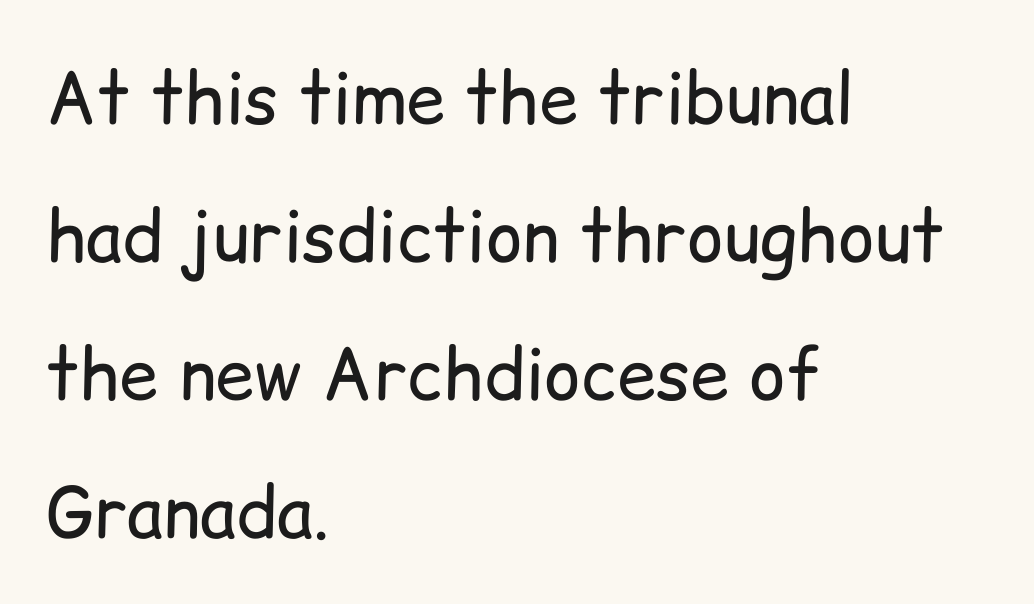
Look at the tracking — it's just the regular setting, nothing added. Regarding leading, the lines here are spaced well apart. Is this a fixed-width face? No — the glyphs have proportional, varying widths. The designer went with a sans here, leaving each stem footless. The strip under each line holds only bare page.
